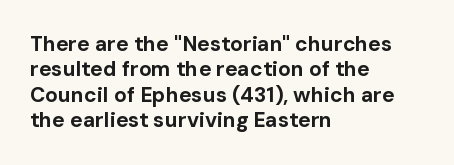
The gaps between neighbouring characters are ordinary and unremarkable. Heavy, bold letterforms. Posture: straight, roman, zero tilt. Caption: multi-line text, flush left, ragged right. Clear beneath every line of the passage.
